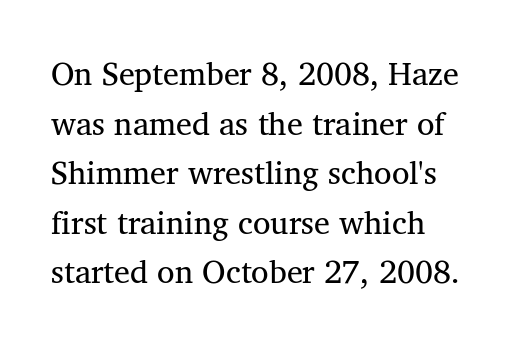
The image shows 32 px regular-weight serif type, upright; set left-aligned, normal line spacing (1.55x), normal letter spacing, not underlined; medium stroke contrast and a medium x-height.
